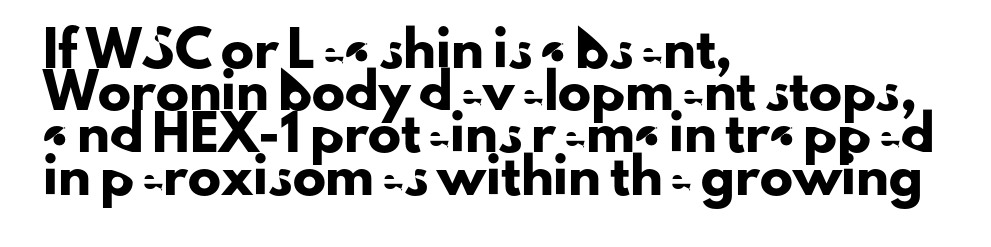
{"serif": "no", "italic": "no", "width": "normal", "stroke_contrast": "low", "x_height": "small", "monospaced": "no", "underline": "no", "align": "left", "line_spacing": "normal", "line_spacing_ratio": 1.28, "letter_spacing": "normal", "letter_spacing_em": 0.0, "glyph_px": 33}
